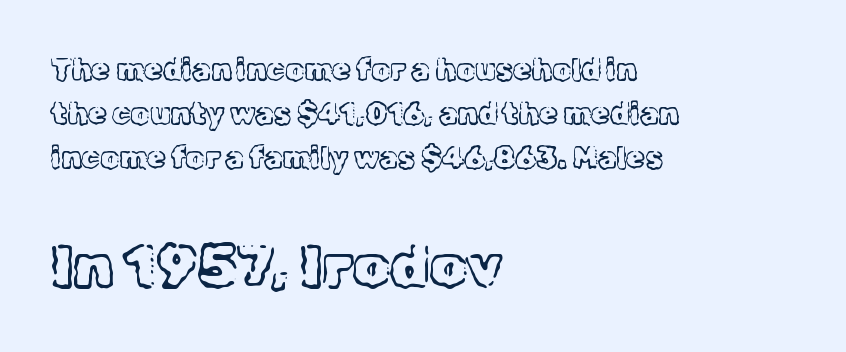
The image shows 59 px light serif type, upright; set left-aligned, normal line spacing (1.46x), normal letter spacing, not underlined; the second (bottom) block is 1.97x larger; a medium x-height.
